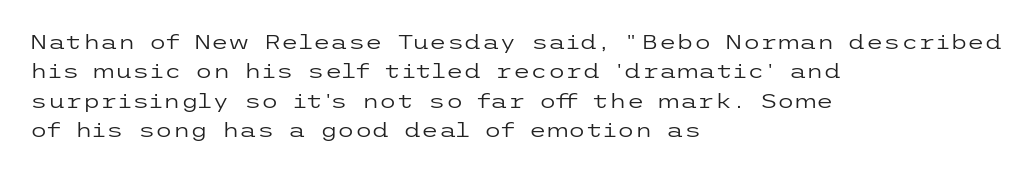
The image shows 20 px text type, upright; set left-aligned, normal line spacing (1.47x), normal letter spacing, not underlined.
